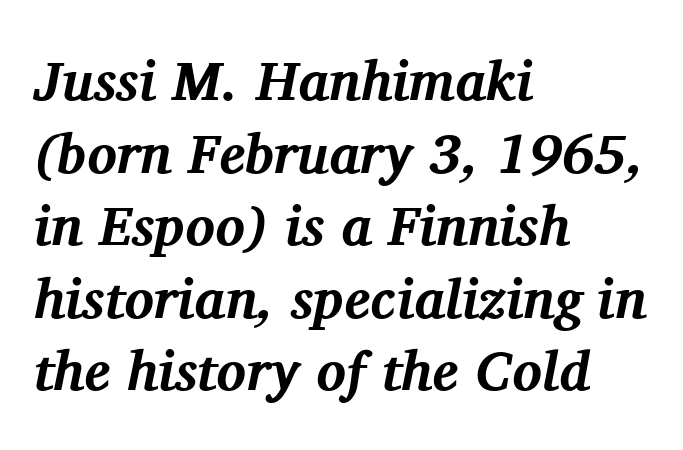
Classification — serif. Line spacing here is normal. Short note: letters normally spaced. The rendering applies a slant to the glyphs.
